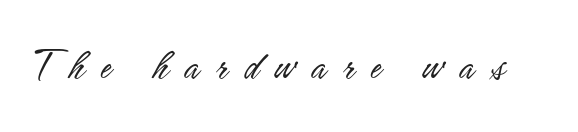
{"serif": "no", "bold": "no", "weight": "light", "width": "condensed", "stroke_contrast": "low", "x_height": "small", "monospaced": "no", "underline": "no", "letter_spacing": "wide", "letter_spacing_em": 0.36, "glyph_px": 46}
